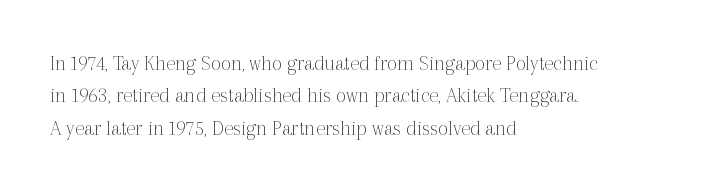
Does extra space separate the letters? No, they use regular spacing. Compared with a typical body face, this is equally light or lighter still. Casual observation: everything's shoved over to the left. This sample keeps an unexceptional amount of space between lines.
